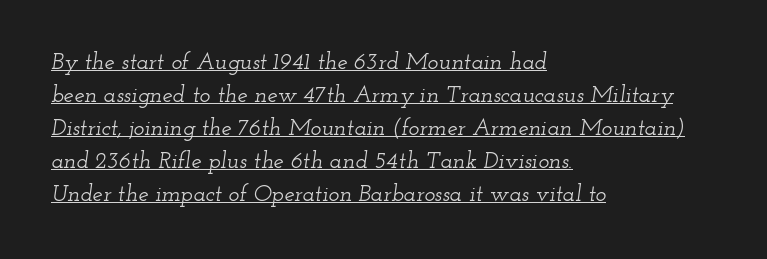
Characters are canted at an angle relative to the baseline's perpendicular. Which margin do the lines hug? The left one — the right edge is uneven. Underline: present. Honestly, the letter spacing is just normal — you wouldn't notice it.
